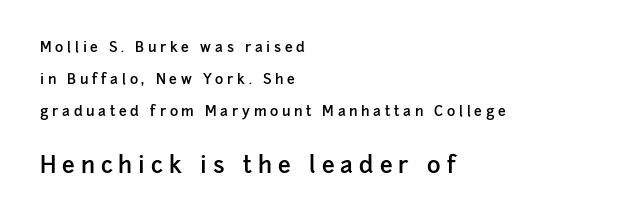
Q: Is the text bold? A: Semi-bold.
Q: Is the text italic (slanted)? A: No, it is upright.
Q: Is the text underlined? A: No.
Q: How is the paragraph aligned? A: Left-aligned.
Q: Is the spacing between letters normal or unusually wide? A: Unusually wide.
Q: Is the spacing between lines tight, normal or loose? A: Loose.
Q: Which block of text is set in a larger size, the first (top) or the second (bottom)? A: The second (bottom) one.
